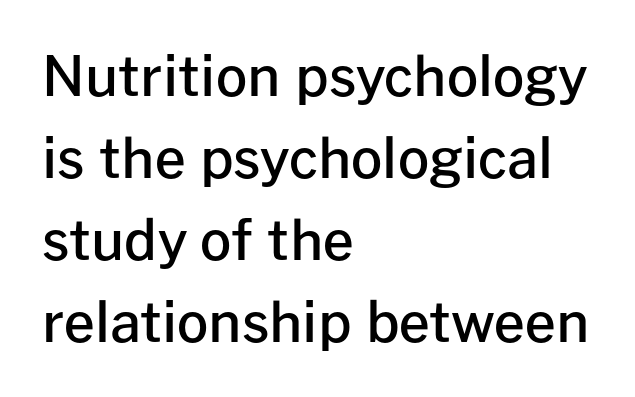
{"serif": "no", "italic": "no", "bold": "semi", "weight": "semibold", "width": "normal", "stroke_contrast": "low", "x_height": "medium", "monospaced": "no", "underline": "no", "align": "left", "line_spacing": "normal", "line_spacing_ratio": 1.49, "letter_spacing": "normal", "letter_spacing_em": 0.0, "glyph_px": 55}
